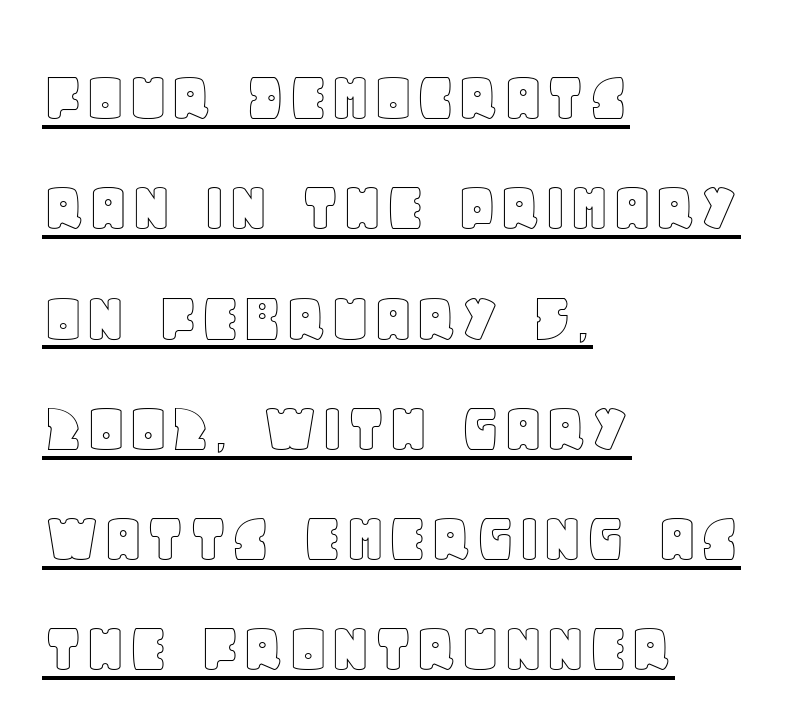
The image shows 74 px text type, upright; set left-aligned, normal line spacing (1.49x), normal letter spacing, underlined; a large x-height.
